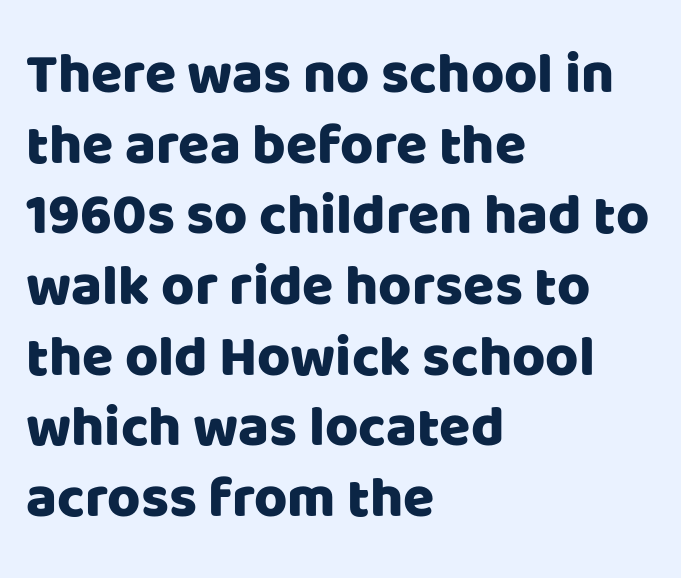
Q: Is the text italic (slanted)? A: No, it is upright.
Q: Is the typeface a serif or a sans-serif typeface? A: Sans-serif.
Q: Is the text underlined? A: No.
Q: How is the paragraph aligned? A: Left-aligned.
Q: Is the spacing between letters normal or unusually wide? A: Normal.
Q: Width (condensed, normal, or wide)? A: Normal.
Q: Stroke contrast? A: Low.
Q: x-height? A: Large.
Q: Monospaced? A: No.
